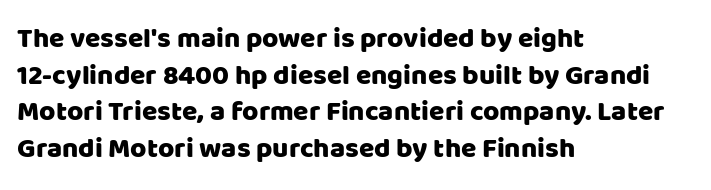
The image shows 28 px sans-serif type, upright; set left-aligned, normal line spacing (1.31x), normal letter spacing, not underlined; low stroke contrast and a large x-height.
